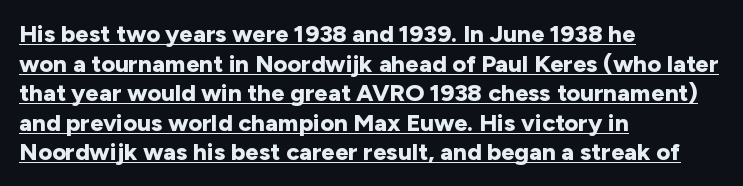
Q: Is the text bold? A: Yes.
Q: Is the text italic (slanted)? A: No, it is upright.
Q: Is the text underlined? A: Yes.
Q: How is the paragraph aligned? A: Left-aligned.
Q: Is the spacing between letters normal or unusually wide? A: Normal.
